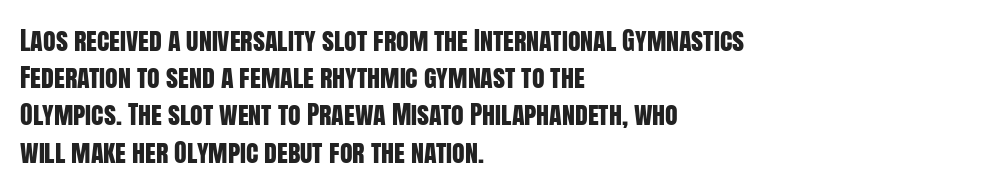
The passage is arranged the way most books set body copy — flush left. No extra tracking has been applied to these lines. You can tell it's not italic because the verticals are truly vertical. The leading is moderate, giving the passage an even texture. The specimen omits any rule beneath the text block's lines.
